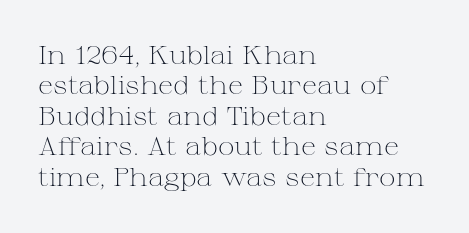
{"italic": "no", "bold": "no", "underline": "no", "align": "left", "line_spacing_ratio": 1.22, "letter_spacing": "normal", "letter_spacing_em": 0.0, "glyph_px": 25}
